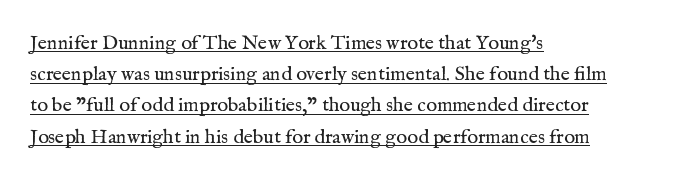
{"italic": "no", "bold": "no", "underline": "yes", "align": "left", "line_spacing": "normal", "line_spacing_ratio": 1.56, "letter_spacing": "normal", "letter_spacing_em": 0.0, "glyph_px": 20}
